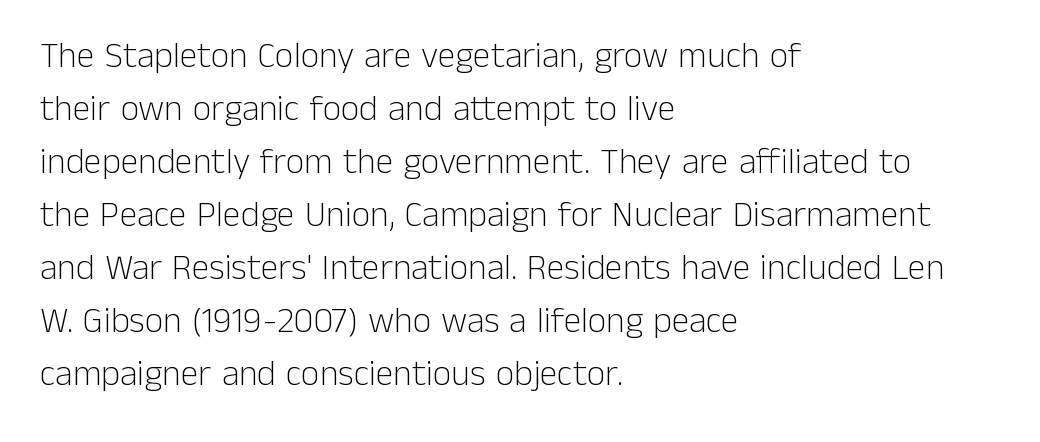
Nothing unusual about the tracking: characters are spaced as the font intends. This sample uses an upright cut, with every glyph sitting square on the baseline. The weight tops out at a normal text grade. Quick note: interline space is typical. These lines are rendered in a variable-pitch font.
